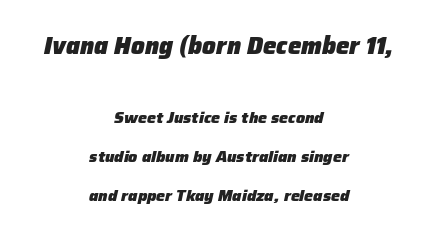
The image shows 24 px bold type, italic (leaning right); set centered, loose line spacing (2.45x), normal letter spacing, not underlined; the first (top) block is 1.5x larger.
